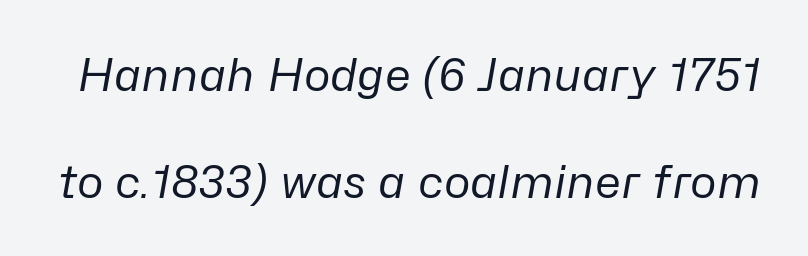
Letters have the restrained weight of plain body copy at most. A typesetter would call this proportional, since set widths differ per character. Compared with ordinary roman type, these characters are visibly tilted. The designer dialed line spacing up above the default. Honestly, there is no underline to notice here at all.
